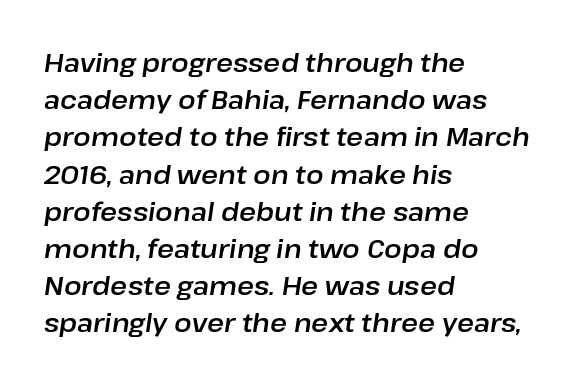
Every character sits at an angle, as italics do. Is the block centered? No — it sits flush against the left margin. Caption: standard tracking, unaltered. Lines of text with bare space underneath.
